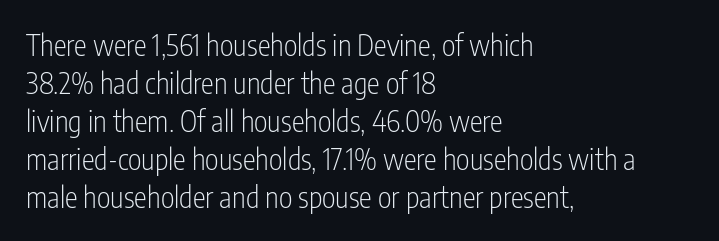
The image shows 29 px light, condensed sans-serif type, upright; set left-aligned, normal line spacing (1.31x), normal letter spacing, not underlined; low stroke contrast and a medium x-height.
